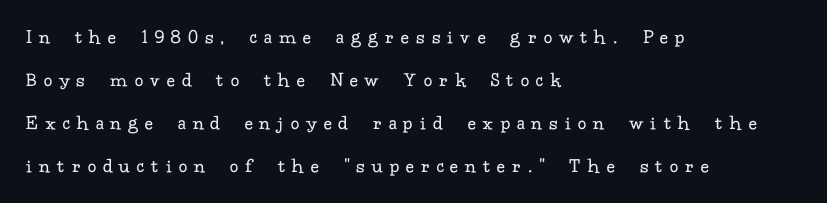
The lines are quadded left. Ascenders rise straight up at ninety degrees. No chunkiness to these letters — they're not bold. Widely set lines give the paragraph a tall, airy silhouette. Compared with typical body copy, the letter spacing here is much looser. Beneath every word, the page is bare.
